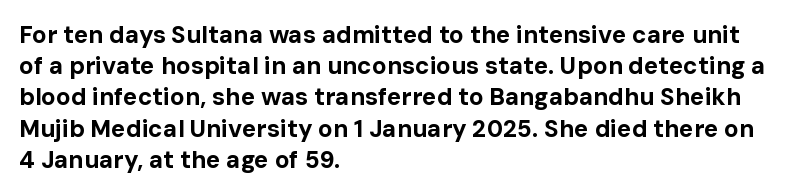
The image shows 24 px bold type, upright; set left-aligned, normal line spacing (1.3x), normal letter spacing, not underlined.
